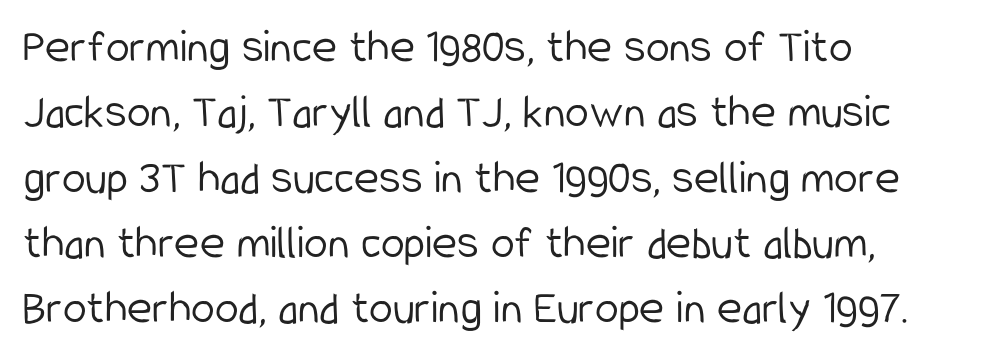
{"serif": "no", "italic": "no", "bold": "no", "weight": "light", "width": "condensed", "stroke_contrast": "low", "x_height": "medium", "monospaced": "no", "underline": "no", "align": "left", "line_spacing": "normal", "line_spacing_ratio": 1.36, "letter_spacing": "normal", "letter_spacing_em": 0.0, "glyph_px": 48}
